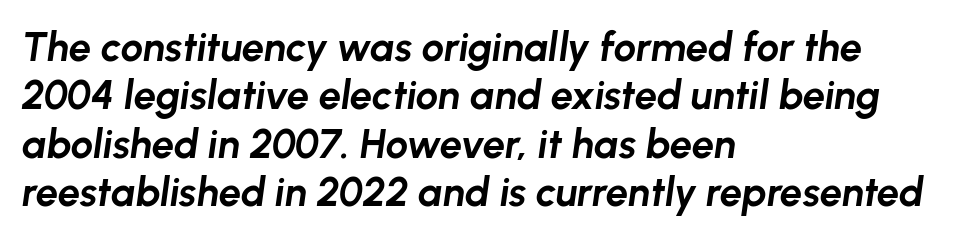
The image shows 40 px bold type, italic (leaning right); set left-aligned, line spacing 1.21x, normal letter spacing, not underlined; low stroke contrast and a medium x-height.
